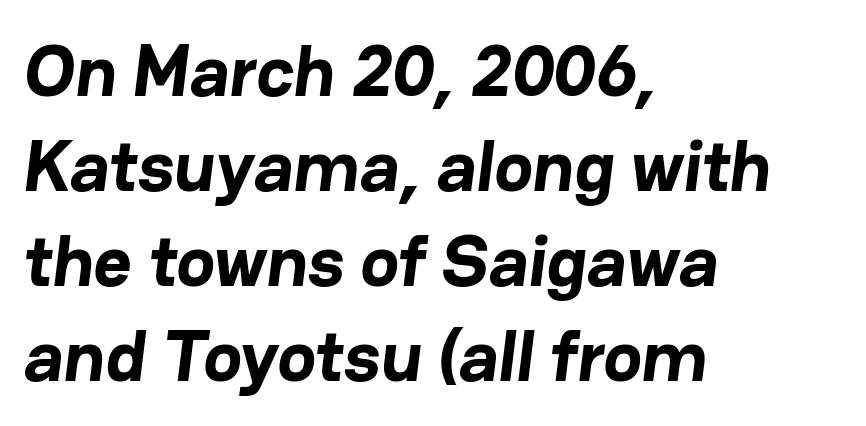
These words are printed bold, with thick strokes throughout. The paragraph shown leans on its left margin. You could not count columns in this text — the font is proportionally spaced. Underline: absent. The block of text has a typical density, with ordinary space between rows.
